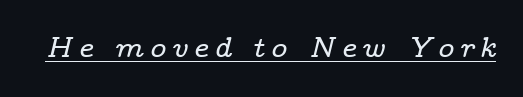
{"serif": "yes", "italic": "yes", "lean": "right", "slant_degrees": 14, "width": "wide", "stroke_contrast": "low", "x_height": "medium", "monospaced": "no", "underline": "yes", "glyph_px": 28}
